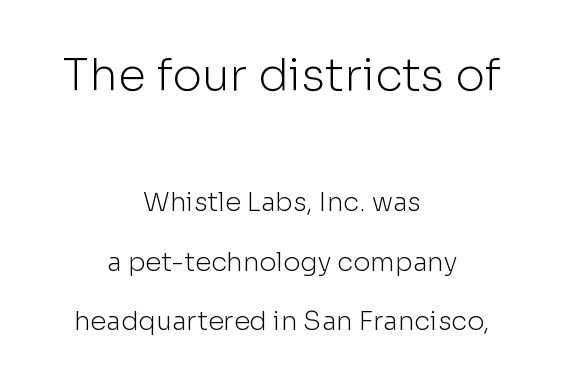
{"serif": "no", "italic": "no", "bold": "no", "weight": "light", "width": "normal", "stroke_contrast": "low", "x_height": "medium", "monospaced": "no", "underline": "no", "align": "center", "line_spacing": "loose", "line_spacing_ratio": 2.29, "letter_spacing": "normal", "letter_spacing_em": 0.0, "larger_block": "first", "size_ratio": 1.73, "glyph_px": 45}
